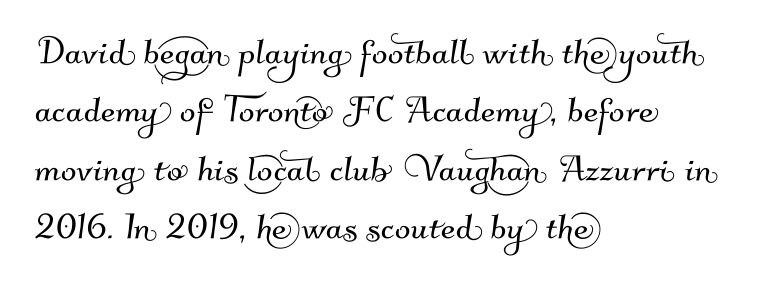
Q: Is the typeface a serif or a sans-serif typeface? A: Sans-serif.
Q: Is the text underlined? A: No.
Q: How is the paragraph aligned? A: Left-aligned.
Q: Is the spacing between letters normal or unusually wide? A: Normal.
Q: Is the spacing between lines tight, normal or loose? A: Normal.
Q: Width (condensed, normal, or wide)? A: Normal.
Q: Stroke contrast? A: Medium.
Q: x-height? A: Small.
Q: Monospaced? A: No.
